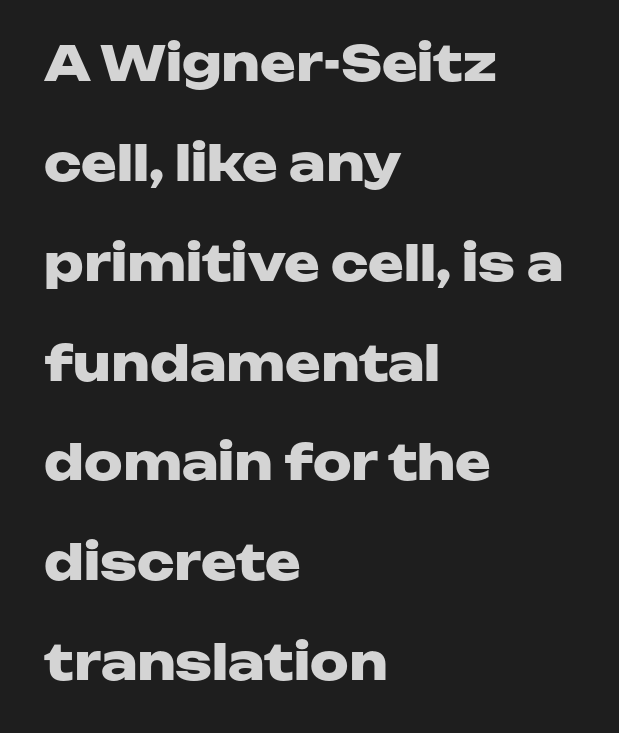
{"serif": "no", "italic": "no", "bold": "yes", "weight": "heavy", "width": "wide", "stroke_contrast": "low", "x_height": "medium", "monospaced": "no", "underline": "no", "align": "left", "line_spacing": "loose", "line_spacing_ratio": 2.08, "letter_spacing": "normal", "letter_spacing_em": 0.0, "glyph_px": 48}
